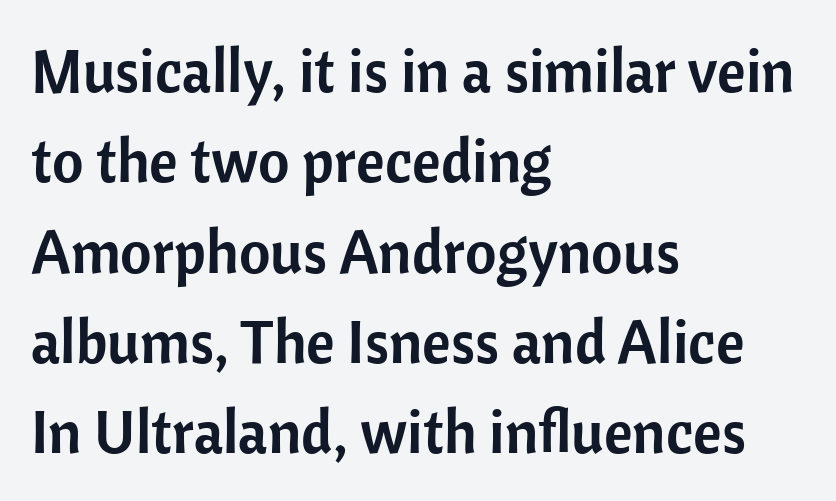
Q: Is the text italic (slanted)? A: No, it is upright.
Q: Is the typeface a serif or a sans-serif typeface? A: Sans-serif.
Q: Is the text underlined? A: No.
Q: How is the paragraph aligned? A: Left-aligned.
Q: Is the spacing between letters normal or unusually wide? A: Normal.
Q: Is the spacing between lines tight, normal or loose? A: Normal.
Q: Width (condensed, normal, or wide)? A: Normal.
Q: Stroke contrast? A: Low.
Q: x-height? A: Medium.
Q: Monospaced? A: No.
